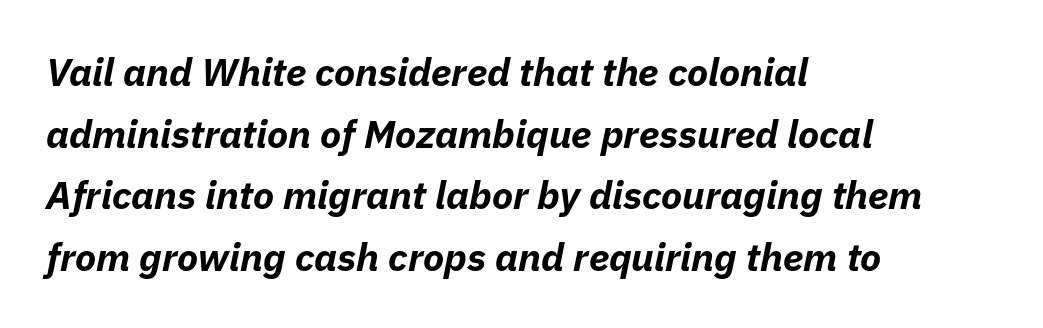
{"italic": "yes", "lean": "right", "slant_degrees": 11, "bold": "yes", "weight": "bold", "width": "normal", "stroke_contrast": "low", "x_height": "medium", "monospaced": "no", "underline": "no", "align": "left", "line_spacing": "normal", "line_spacing_ratio": 1.58, "letter_spacing": "normal", "letter_spacing_em": 0.0, "glyph_px": 39}
